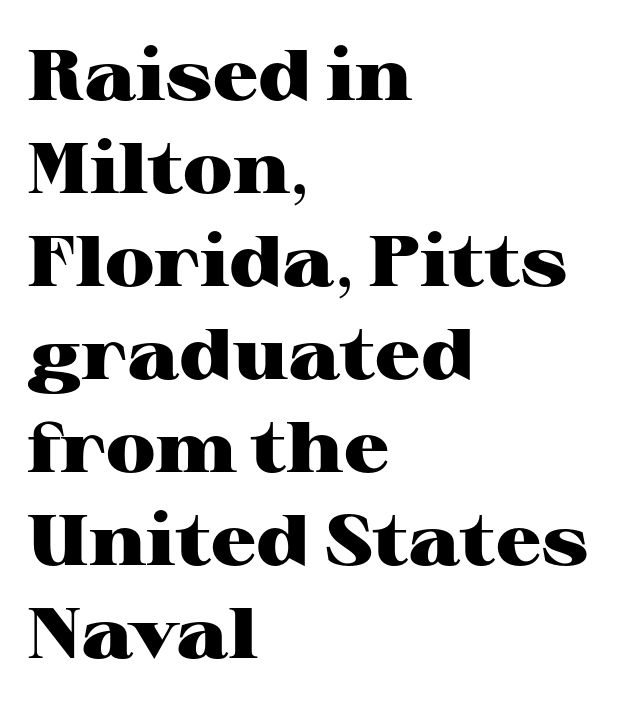
The paragraph has a hard left edge and a soft right edge. The glyphs in this specimen are seriffed. The passage shown is emphatically bold. Here the designer chose a conventional face with non-uniform glyph widths.
